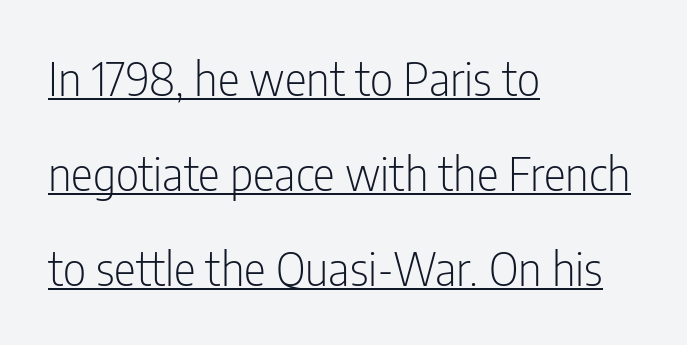
The passage shown is typed in a proportional face where columns would drift. Compared with undecorated copy, this sample adds a rule below the words. Heft: none added — not bold. The lettering holds an erect, upright posture throughout.
